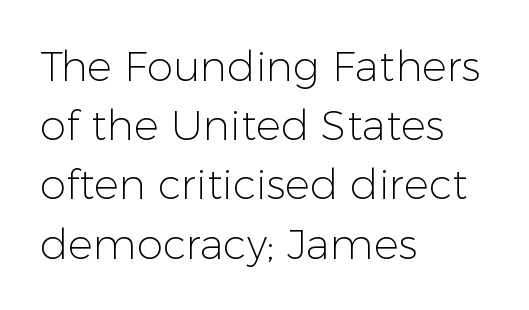
The image shows 42 px light sans-serif type, upright; set left-aligned, normal line spacing (1.41x), normal letter spacing, not underlined; low stroke contrast and a medium x-height.
